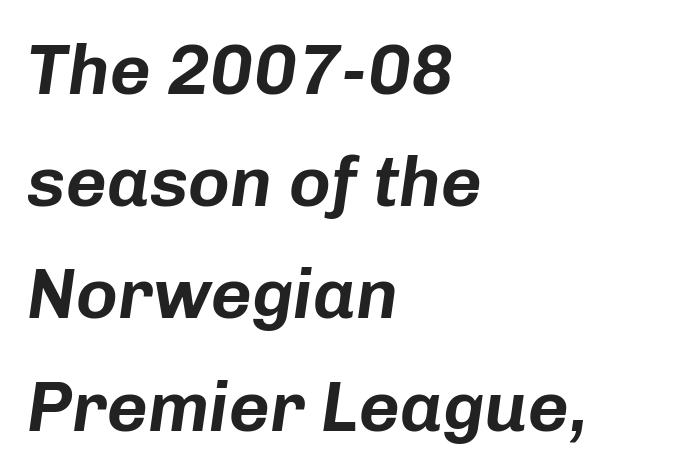
Q: Is the text italic (slanted)? A: Yes, it leans right by about 8 degrees.
Q: Is the text underlined? A: No.
Q: How is the paragraph aligned? A: Left-aligned.
Q: Is the spacing between letters normal or unusually wide? A: Normal.
Q: Is the spacing between lines tight, normal or loose? A: Normal.
Q: Width (condensed, normal, or wide)? A: Normal.
Q: Stroke contrast? A: Low.
Q: x-height? A: Medium.
Q: Monospaced? A: No.
